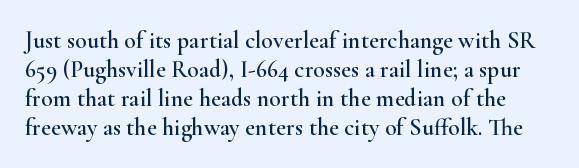
{"italic": "no", "underline": "no", "line_spacing_ratio": 1.21, "letter_spacing": "normal", "letter_spacing_em": 0.0, "glyph_px": 24}
